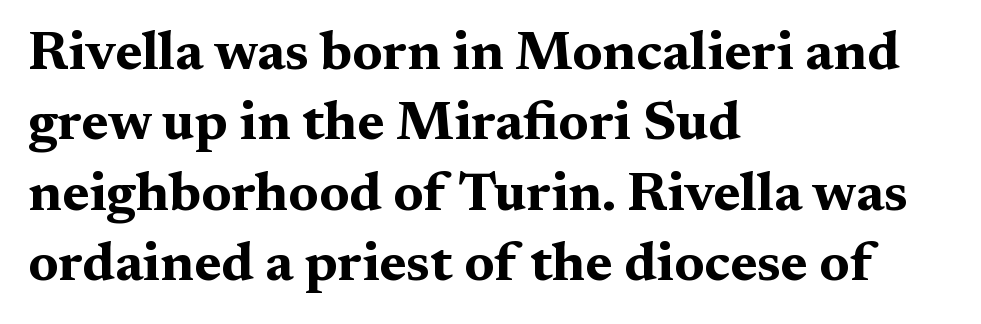
The image shows 55 px bold, wide serif type, upright; set left-aligned, normal line spacing (1.28x), normal letter spacing, not underlined; medium stroke contrast and a medium x-height.
